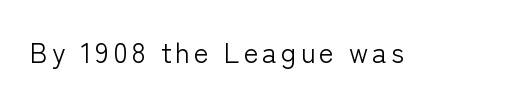
{"serif": "no", "italic": "no", "bold": "no", "weight": "light", "width": "normal", "stroke_contrast": "low", "x_height": "medium", "monospaced": "no", "underline": "no", "glyph_px": 28}
